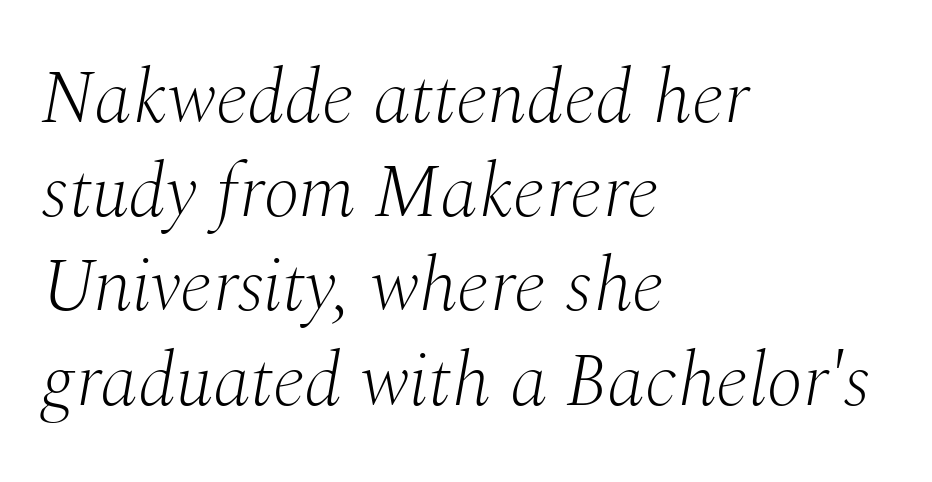
Q: Is the text bold? A: No.
Q: Is the text italic (slanted)? A: Yes, it leans right by about 10 degrees.
Q: Is the typeface a serif or a sans-serif typeface? A: Serif.
Q: Is the text underlined? A: No.
Q: How is the paragraph aligned? A: Left-aligned.
Q: Is the spacing between letters normal or unusually wide? A: Normal.
Q: Width (condensed, normal, or wide)? A: Normal.
Q: Stroke contrast? A: Medium.
Q: x-height? A: Medium.
Q: Monospaced? A: No.
